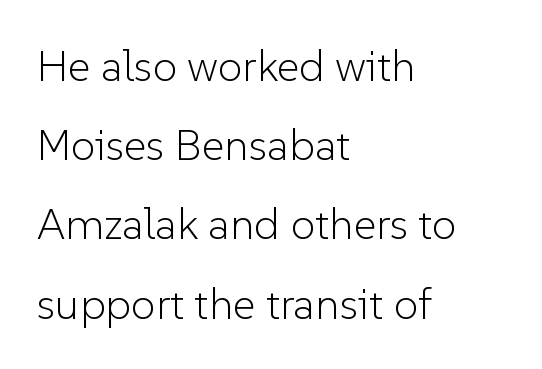
Q: Is the text bold? A: No.
Q: Is the text italic (slanted)? A: No, it is upright.
Q: Is the typeface a serif or a sans-serif typeface? A: Sans-serif.
Q: Is the text underlined? A: No.
Q: How is the paragraph aligned? A: Left-aligned.
Q: Is the spacing between letters normal or unusually wide? A: Normal.
Q: Width (condensed, normal, or wide)? A: Normal.
Q: Stroke contrast? A: Low.
Q: x-height? A: Medium.
Q: Monospaced? A: No.
